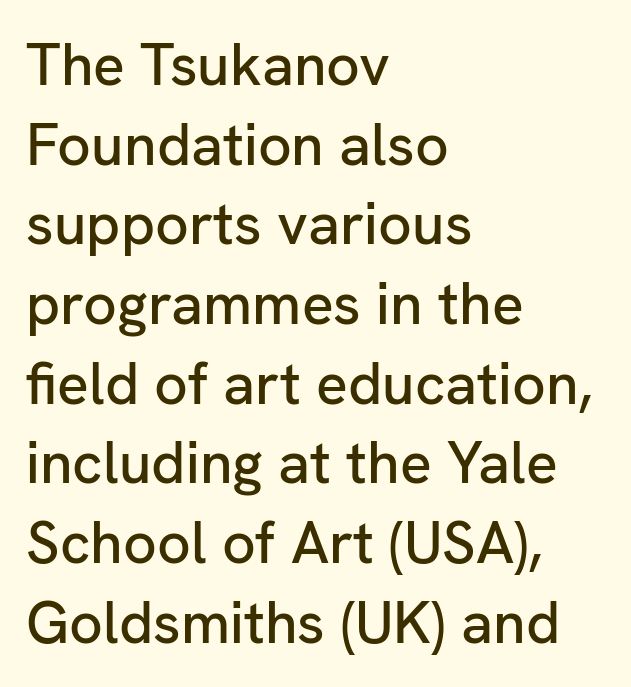
{"serif": "no", "italic": "no", "width": "normal", "stroke_contrast": "low", "x_height": "medium", "monospaced": "no", "underline": "no", "align": "left", "line_spacing": "normal", "line_spacing_ratio": 1.35, "letter_spacing": "normal", "letter_spacing_em": 0.0, "glyph_px": 59}
